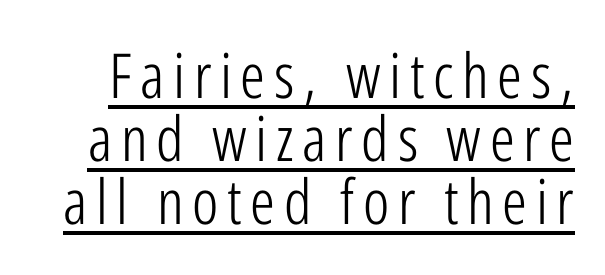
Q: Is the text bold? A: No.
Q: Is the text italic (slanted)? A: No, it is upright.
Q: Is the typeface a serif or a sans-serif typeface? A: Sans-serif.
Q: Is the text underlined? A: Yes.
Q: Is the spacing between lines tight, normal or loose? A: Tight.
Q: Width (condensed, normal, or wide)? A: Condensed.
Q: Stroke contrast? A: Low.
Q: x-height? A: Medium.
Q: Monospaced? A: No.
